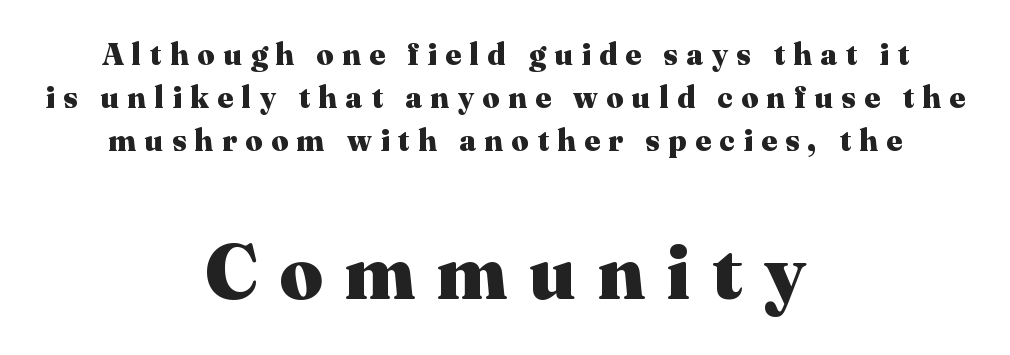
The image shows 76 px heavy serif type, upright; set centered, normal line spacing (1.43x), unusually wide letter spacing (+0.28 em), not underlined; the second (bottom) block is 2.53x larger; medium stroke contrast and a medium x-height.
